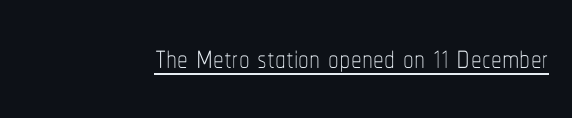
Rendered with straight, roman letterforms. Nothing heavy about these letters — not bold at all. A rule runs beneath these lines of type. You could not count columns in this text — the font is proportionally spaced. Look at the tracking — it's just the regular setting, nothing added.
